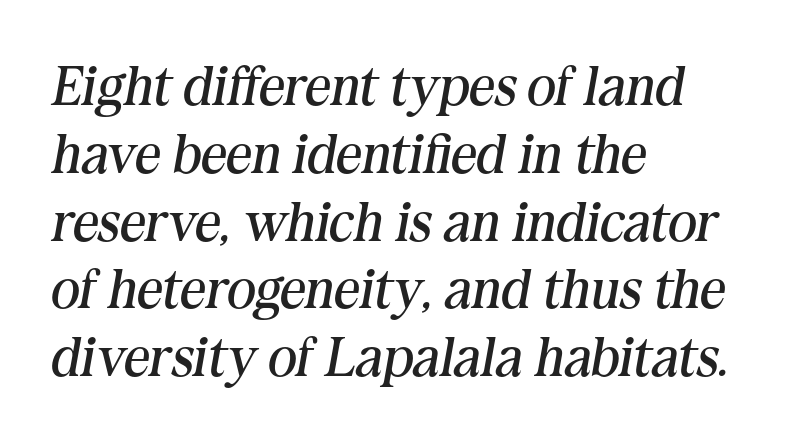
{"serif": "yes", "italic": "yes", "lean": "right", "slant_degrees": 10, "bold": "no", "weight": "regular", "width": "normal", "stroke_contrast": "medium", "x_height": "medium", "monospaced": "no", "underline": "no", "align": "left", "line_spacing_ratio": 1.21, "letter_spacing": "normal", "letter_spacing_em": 0.0, "glyph_px": 56}
